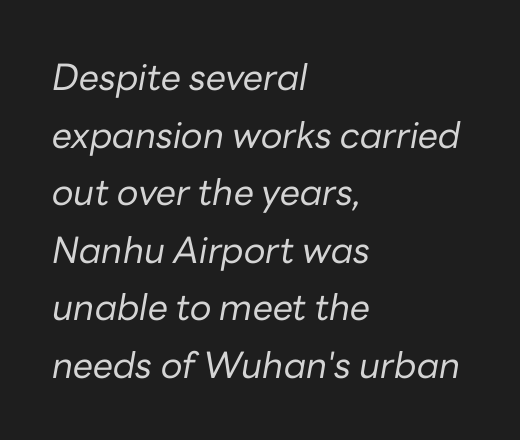
Q: Is the text bold? A: No.
Q: Is the text italic (slanted)? A: Yes, it leans right by about 10 degrees.
Q: Is the text underlined? A: No.
Q: How is the paragraph aligned? A: Left-aligned.
Q: Is the spacing between letters normal or unusually wide? A: Normal.
Q: Is the spacing between lines tight, normal or loose? A: Normal.
Q: Width (condensed, normal, or wide)? A: Normal.
Q: Stroke contrast? A: Low.
Q: x-height? A: Medium.
Q: Monospaced? A: No.
